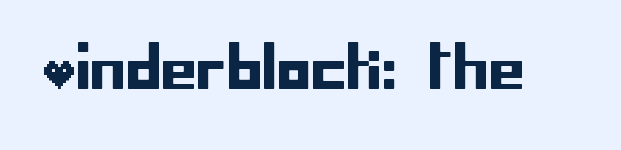
The image shows 57 px sans-serif type, upright; set normal letter spacing, not underlined; low stroke contrast and a large x-height.
